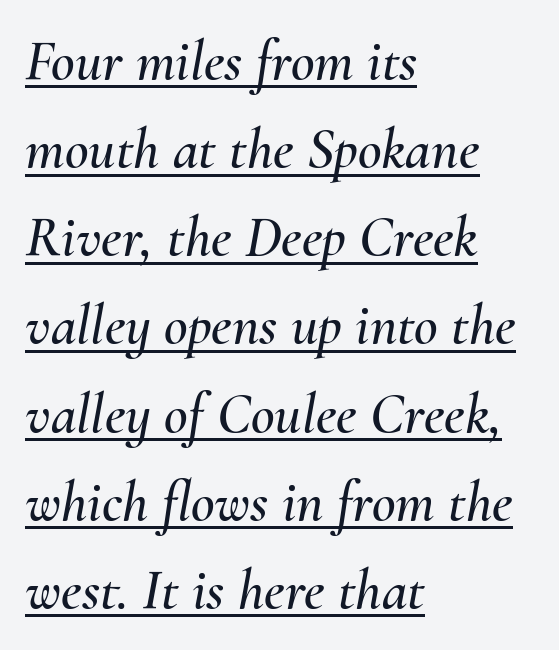
A typesetter would call this proportional, since set widths differ per character. Where is the straight margin? On the left. The space between consecutive lines is moderate. It's the slanting kind of type.
